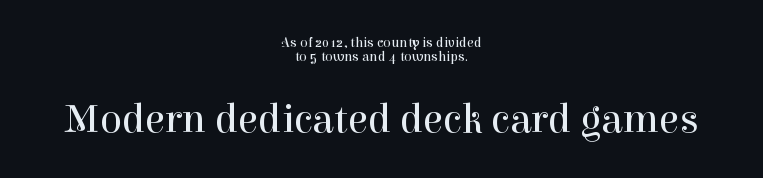
{"serif": "yes", "italic": "no", "bold": "no", "weight": "regular", "width": "normal", "stroke_contrast": "high", "x_height": "medium", "monospaced": "no", "underline": "no", "align": "center", "line_spacing": "tight", "line_spacing_ratio": 1.03, "letter_spacing": "normal", "letter_spacing_em": 0.0, "larger_block": "second", "size_ratio": 2.93, "glyph_px": 41}
